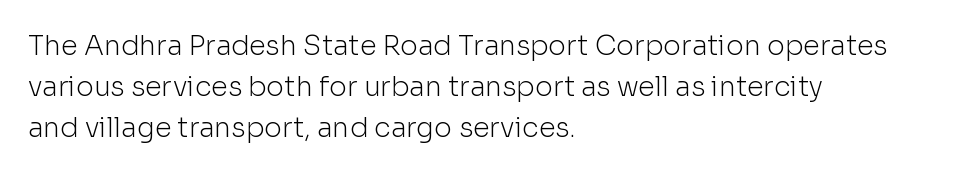
{"italic": "no", "bold": "no", "underline": "no", "align": "left", "line_spacing": "normal", "line_spacing_ratio": 1.51, "letter_spacing": "normal", "letter_spacing_em": 0.0, "glyph_px": 27}
